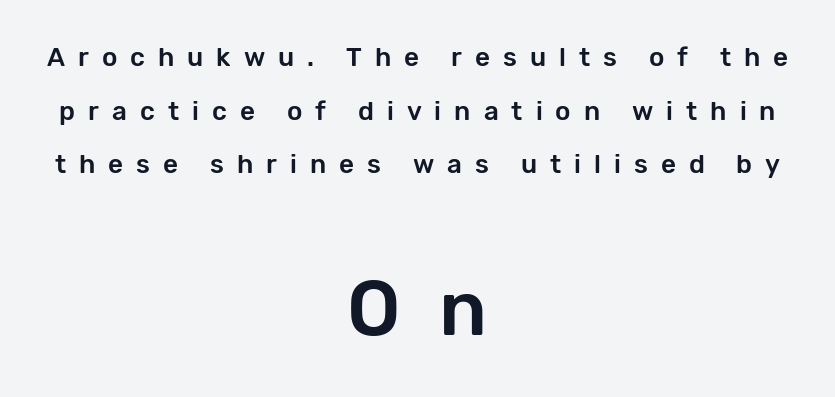
Check the space under the baseline: it is left empty. The letters advance in unequal steps, a hallmark of proportional type. Baseline-to-baseline distance is far greater than the letter height. The rendering positions every line midway between the sides.
